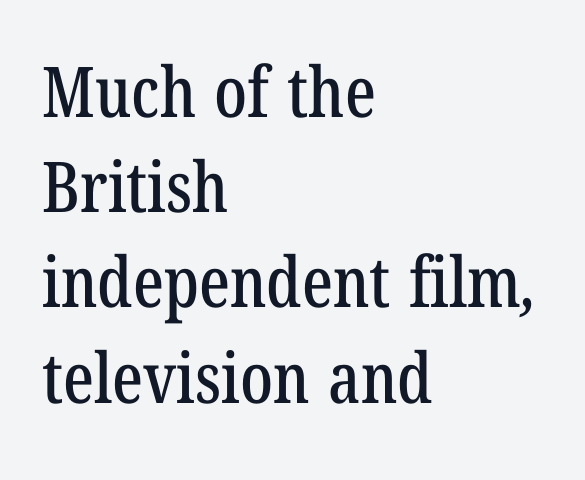
The image shows 70 px condensed serif type; set left-aligned, normal line spacing (1.36x), normal letter spacing, not underlined; low stroke contrast and a medium x-height.
